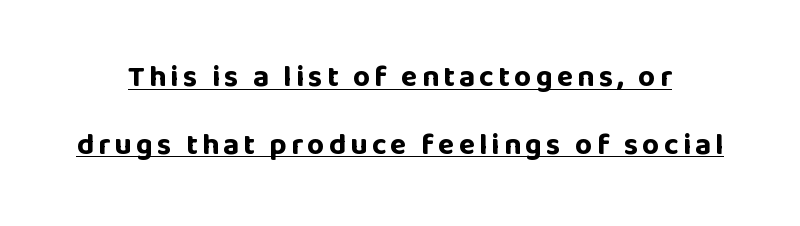
{"serif": "no", "italic": "no", "bold": "yes", "weight": "bold", "width": "normal", "stroke_contrast": "low", "x_height": "large", "monospaced": "no", "underline": "yes", "line_spacing": "loose", "line_spacing_ratio": 2.26, "glyph_px": 30}
